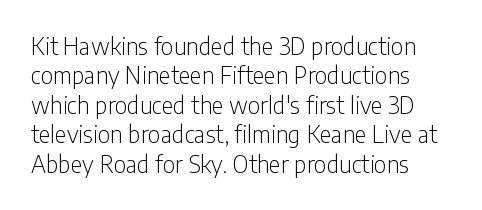
Check under the words: just untouched page. Is the type heavy? It reads as light-to-regular instead. The face used here is rendered with its standard letterfit. Normally led — the rows are evenly, conventionally spaced. Every character sits straight up, as roman type does.
